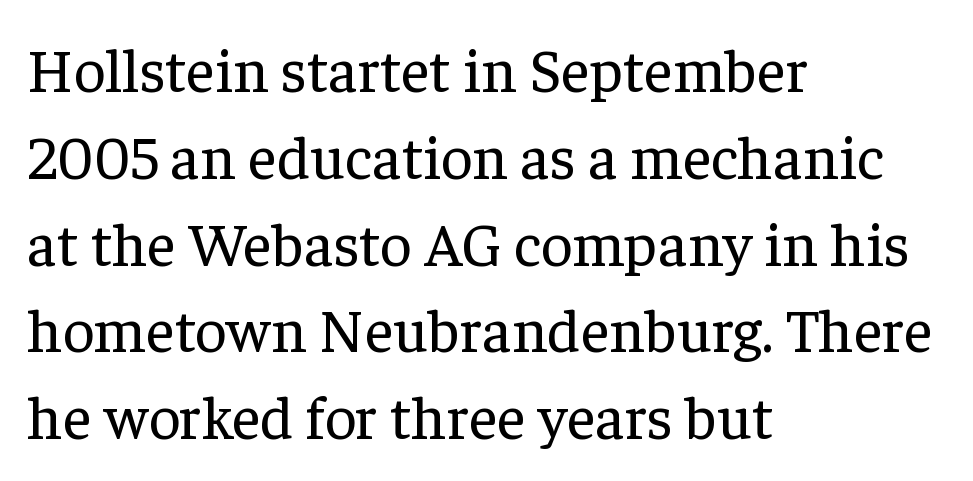
{"serif": "yes", "italic": "no", "bold": "no", "weight": "regular", "width": "normal", "stroke_contrast": "low", "x_height": "medium", "monospaced": "no", "underline": "no", "align": "left", "line_spacing": "normal", "line_spacing_ratio": 1.4, "letter_spacing": "normal", "letter_spacing_em": 0.0, "glyph_px": 62}
